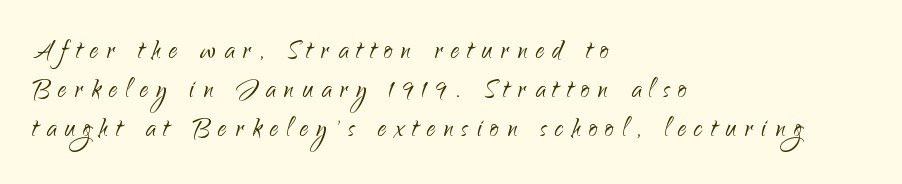
Q: Is the text bold? A: No.
Q: Is the text italic (slanted)? A: Yes.
Q: Is the typeface a serif or a sans-serif typeface? A: Sans-serif.
Q: Is the text underlined? A: No.
Q: How is the paragraph aligned? A: Left-aligned.
Q: Is the spacing between letters normal or unusually wide? A: Unusually wide.
Q: Width (condensed, normal, or wide)? A: Normal.
Q: Stroke contrast? A: Low.
Q: x-height? A: Small.
Q: Monospaced? A: No.
